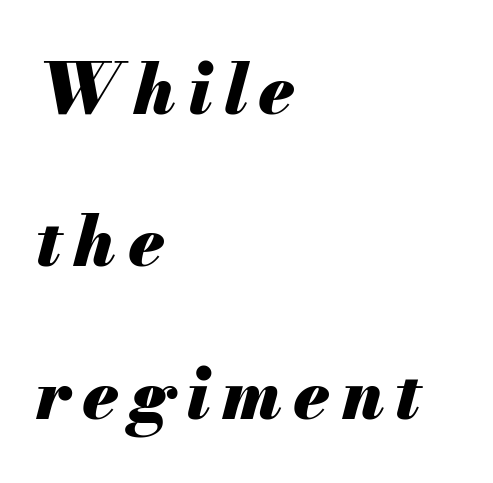
Q: Is the text bold? A: Yes.
Q: Is the text italic (slanted)? A: Yes, it leans right by about 13 degrees.
Q: Is the text underlined? A: No.
Q: How is the paragraph aligned? A: Left-aligned.
Q: Is the spacing between lines tight, normal or loose? A: Loose.
Q: Width (condensed, normal, or wide)? A: Normal.
Q: Stroke contrast? A: Medium.
Q: x-height? A: Small.
Q: Monospaced? A: No.
